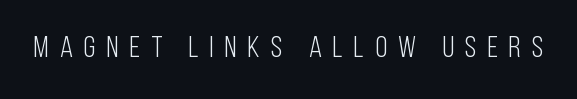
Every character sits straight up, as roman type does. Inter-character spacing is expanded well beyond the font's built-in metrics. This sample uses a sans-serif face. Proportional: the letters do not fall into vertical columns. Clear beneath every line of the passage.
